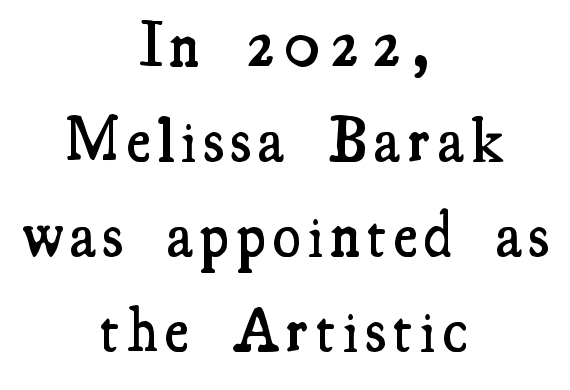
Q: Is the text bold? A: Semi-bold.
Q: Is the text italic (slanted)? A: No, it is upright.
Q: Is the typeface a serif or a sans-serif typeface? A: Serif.
Q: Is the text underlined? A: No.
Q: How is the paragraph aligned? A: Centered.
Q: Is the spacing between lines tight, normal or loose? A: Normal.
Q: Width (condensed, normal, or wide)? A: Condensed.
Q: Stroke contrast? A: Medium.
Q: x-height? A: Small.
Q: Monospaced? A: No.
